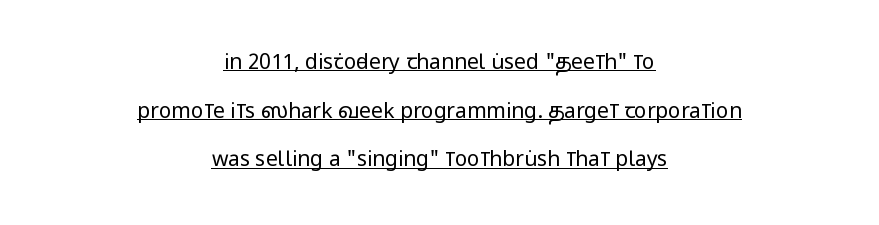
The image shows 21 px text type, upright; set centered, loose line spacing (2.32x), normal letter spacing, underlined.
